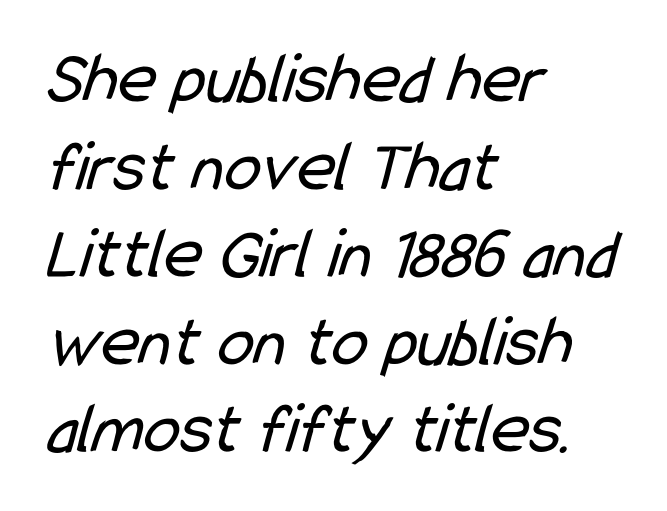
Horizontally, the lines are justified to the leading edge only. You could not count columns in this text — the font is proportionally spaced. The horizontal fit of the characters is conventional and even. Serifs: no, the terminals of the letterforms are clean. Type without underlining. Each stroke keeps to a modest, everyday thickness or less.
